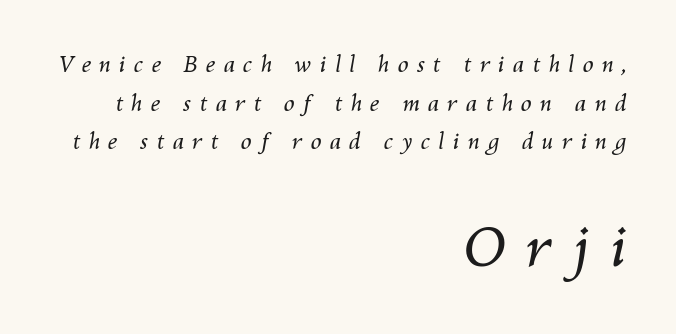
The composition opens small and finishes big. Is this a fixed-width face? No — the glyphs have proportional, varying widths. Think standard paragraph weight, or any step lighter than that. Slanted lettering throughout.
